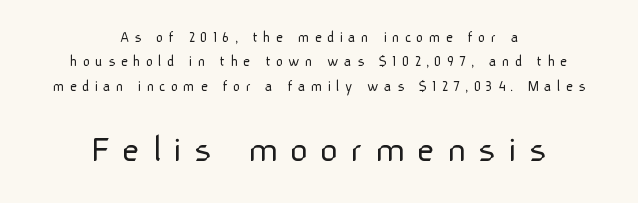
The image shows 39 px light sans-serif type, upright; set centered, normal line spacing (1.52x), unusually wide letter spacing (+0.31 em), not underlined; the second (bottom) block is 2.44x larger; low stroke contrast and a medium x-height.
